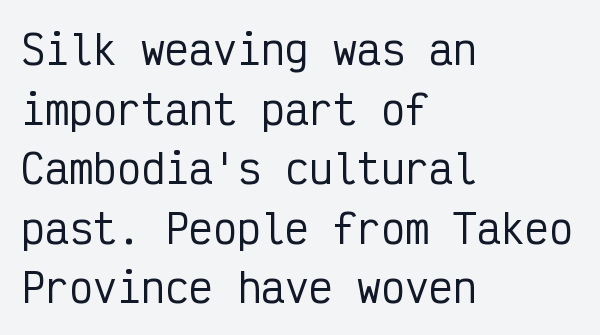
{"serif": "no", "italic": "no", "width": "condensed", "stroke_contrast": "low", "x_height": "medium", "monospaced": "yes", "underline": "no", "align": "left", "line_spacing": "normal", "line_spacing_ratio": 1.49, "letter_spacing": "normal", "letter_spacing_em": 0.0, "glyph_px": 40}
